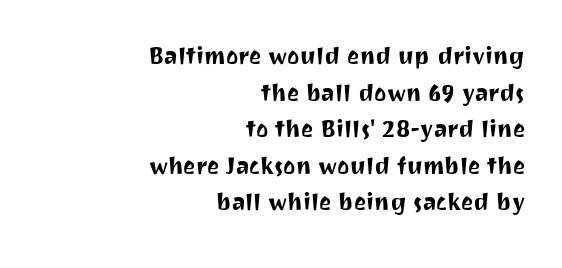
{"serif": "no", "italic": "no", "width": "normal", "stroke_contrast": "medium", "x_height": "medium", "monospaced": "no", "underline": "no", "align": "right", "line_spacing": "normal", "line_spacing_ratio": 1.26, "letter_spacing": "normal", "letter_spacing_em": 0.0, "glyph_px": 29}
